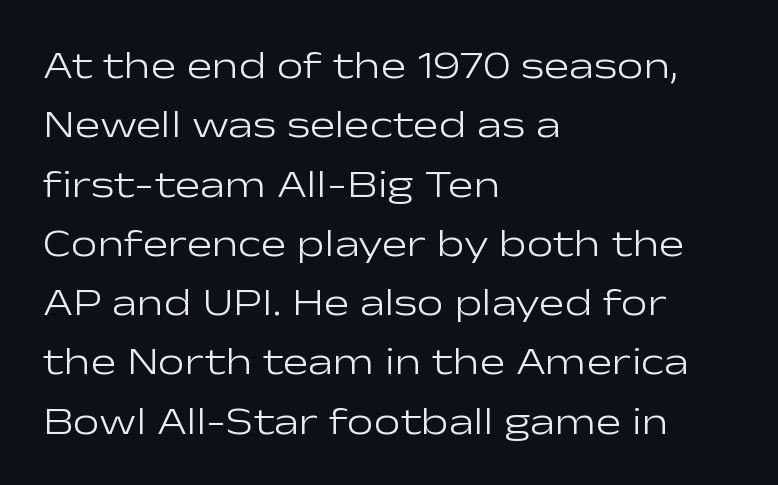
{"serif": "no", "italic": "no", "bold": "no", "weight": "light", "width": "wide", "stroke_contrast": "low", "x_height": "medium", "monospaced": "no", "underline": "no", "align": "left", "line_spacing": "normal", "line_spacing_ratio": 1.56, "letter_spacing": "normal", "letter_spacing_em": 0.0, "glyph_px": 38}
